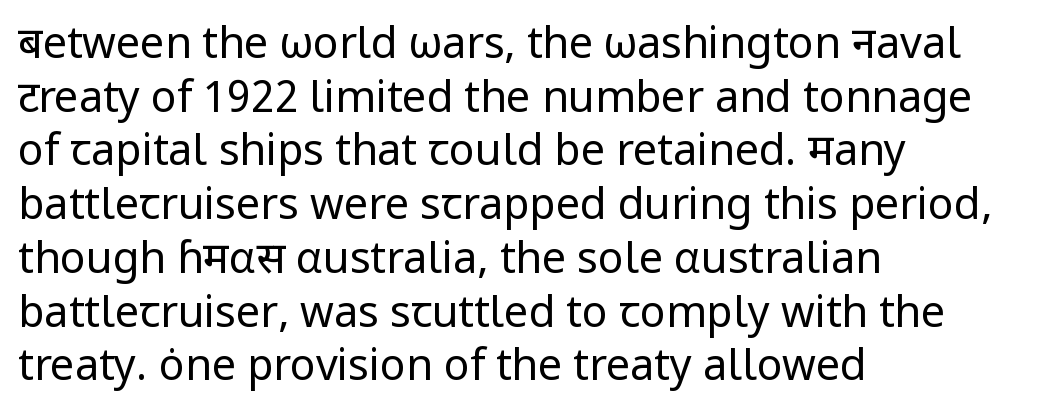
Horizontal alignment here is leftward, the default for most running prose. Looks like regular typesetting: each glyph gets only the width it needs. A sans-serif font was chosen for this passage. The typeface has the unassuming heft of standard copy or less.
